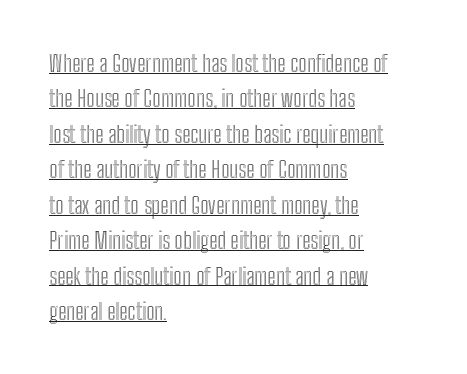
{"italic": "no", "underline": "yes", "align": "left", "line_spacing": "normal", "line_spacing_ratio": 1.54, "letter_spacing": "normal", "letter_spacing_em": 0.0, "glyph_px": 23}
